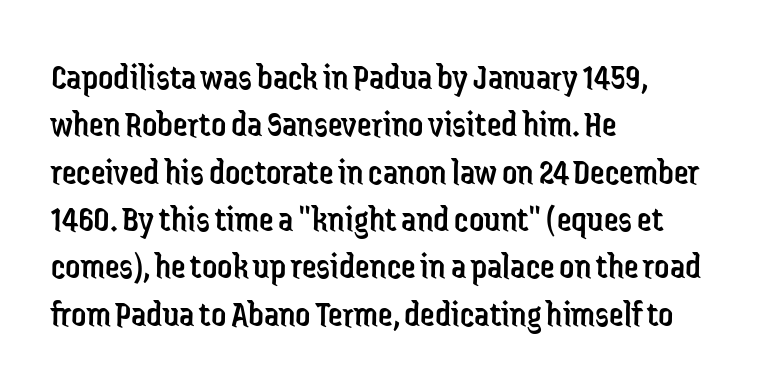
Proportional: the letters do not fall into vertical columns. Descender tails drop into unmarked territory. In CSS terms this would be text-align: left. What stands out about the letter spacing? Nothing — it is the standard amount. Characters remain perfectly vertical along every line.
